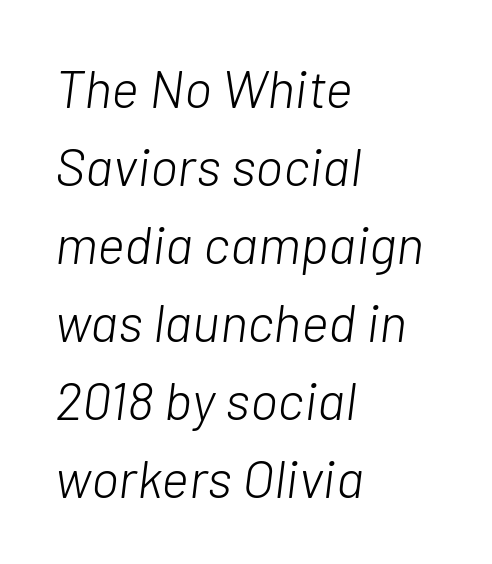
{"italic": "yes", "lean": "right", "slant_degrees": 7, "bold": "no", "weight": "light", "width": "normal", "stroke_contrast": "low", "x_height": "medium", "monospaced": "no", "underline": "no", "align": "left", "line_spacing": "normal", "line_spacing_ratio": 1.47, "letter_spacing": "normal", "letter_spacing_em": 0.0, "glyph_px": 53}
